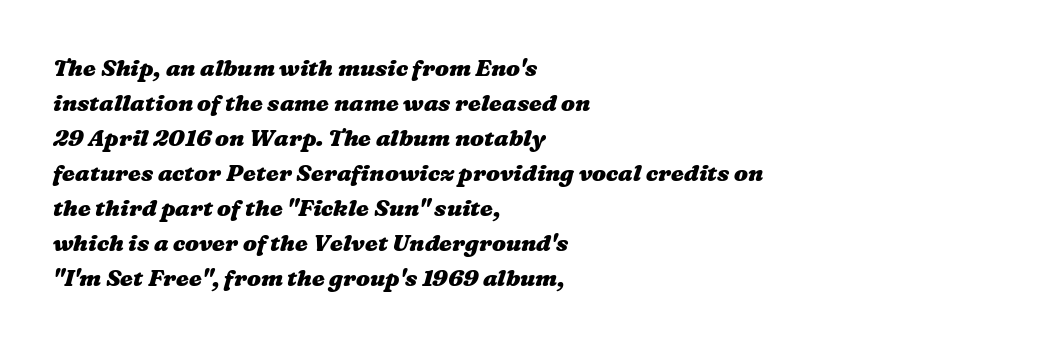
{"bold": "yes", "underline": "no", "align": "left", "line_spacing": "normal", "line_spacing_ratio": 1.52, "letter_spacing": "normal", "letter_spacing_em": 0.0, "glyph_px": 23}
